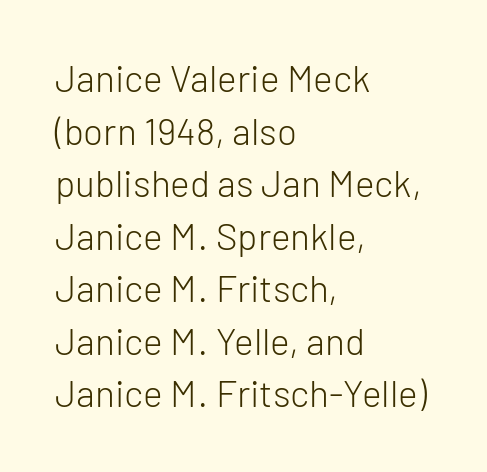
The image shows 37 px light sans-serif type, upright; set left-aligned, normal line spacing (1.42x), normal letter spacing, not underlined; low stroke contrast and a medium x-height.
